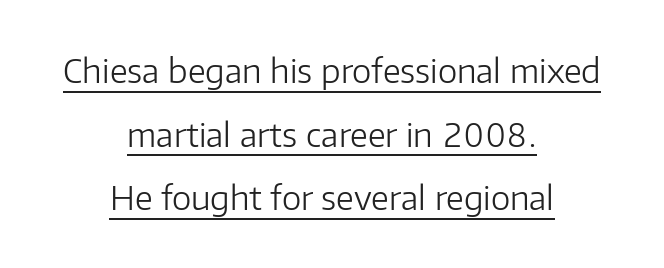
The image shows 33 px light sans-serif type, upright; set centered, loose line spacing (1.93x), normal letter spacing, underlined; low stroke contrast and a medium x-height.
